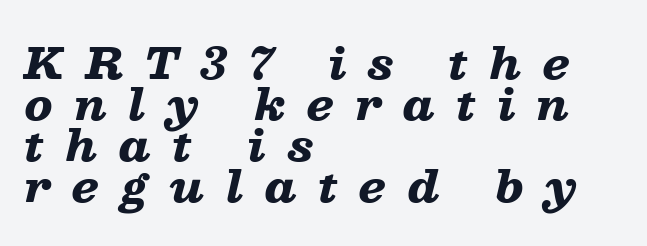
The passage shown is typed in a proportional face where columns would drift. Leading: reduced. The lines in this sample share a left origin and differ only in where they stop. The zone under the glyphs is completely vacant. Short note: letters widely spaced. The sample has been set heavy, in full bold.
